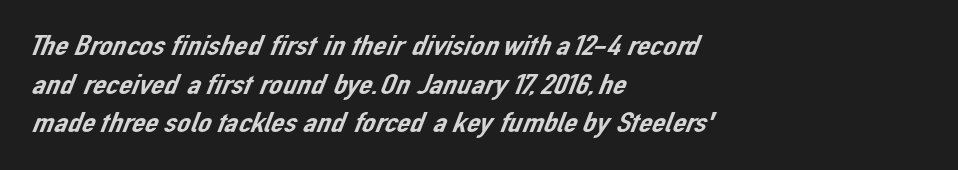
The baseline area is clear. All the whitespace from short lines collects on the right. Regarding leading, the lines here are spaced in the standard way. Are there feet on the stems? There aren't — it's a sans.
